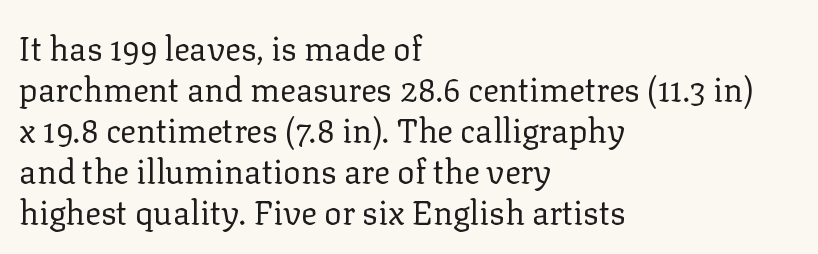
The letters stand straight up with perfectly vertical stems. Are there feet on the stems? There are — it's a serif. The paragraph has a hard left edge and a soft right edge. The space beneath each line is pristine and unruled. No extra tracking has been applied to these lines. Stem width sits at or under what a default text font uses.
